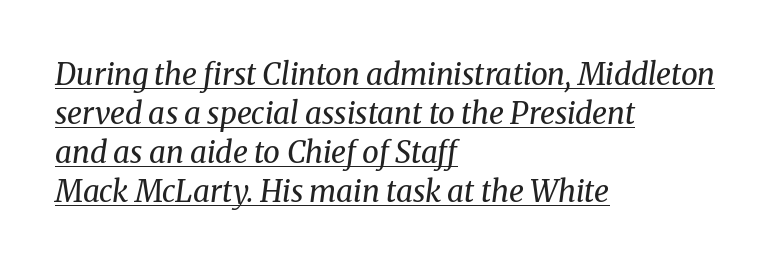
The line texture is even and compact thanks to regular tracking. Is this a fixed-width face? No — the glyphs have proportional, varying widths. Compared with undecorated copy, this sample adds a rule below the words. The compositor pushed each line to the left boundary. This block has exactly the height ordinary leading produces. Is this a sans? No — the strokes have serifs.
